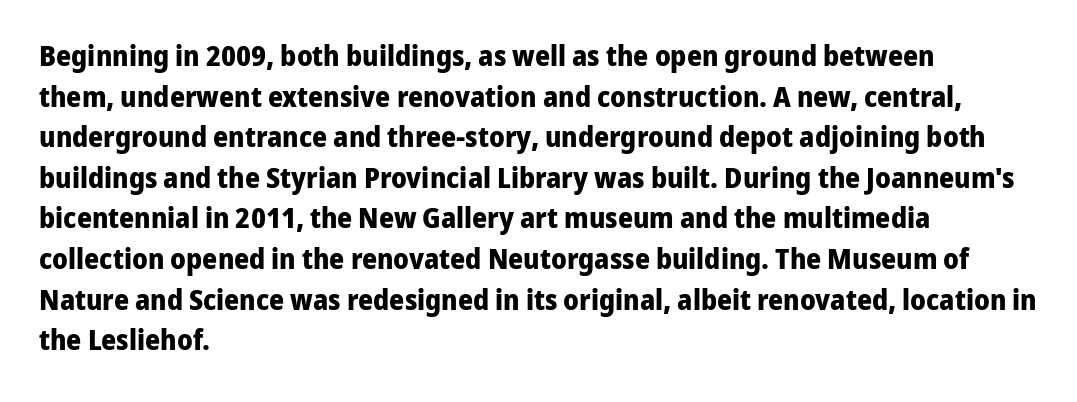
The image shows 29 px bold sans-serif type, upright; set left-aligned, normal line spacing (1.4x), normal letter spacing, not underlined; low stroke contrast and a medium x-height.
